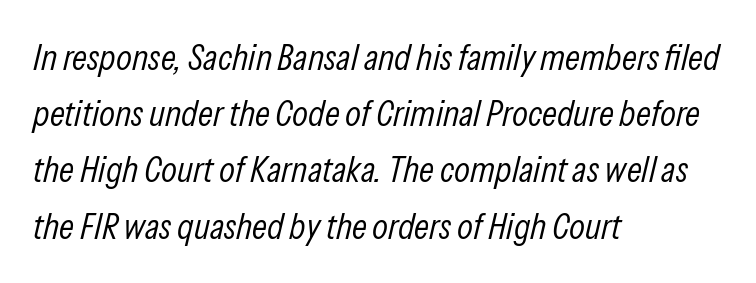
Regarding leading, the lines here are spaced in the standard way. The letters sit at their default tracking, neither squeezed nor spread. No chunkiness to these letters — they're not bold. Words float on clear page, feet unadorned.
